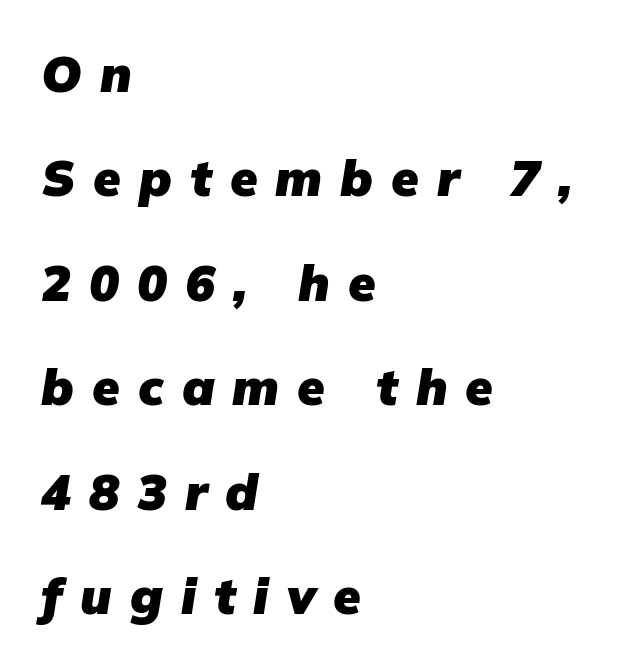
The image shows 50 px heavy sans-serif type; set left-aligned, loose line spacing (2.09x), unusually wide letter spacing (+0.36 em), not underlined; low stroke contrast and a medium x-height.
